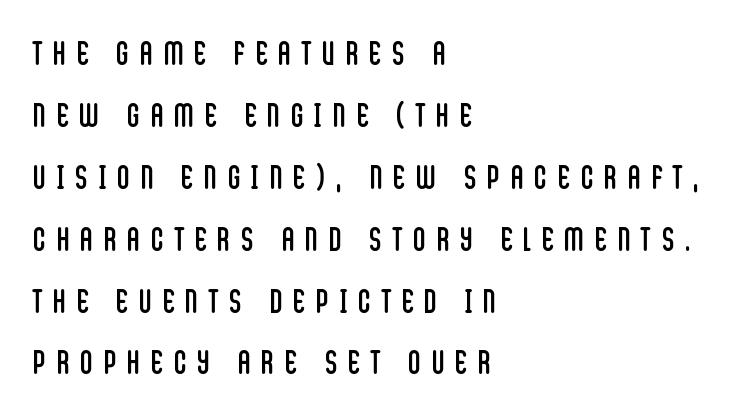
Q: Is the text bold? A: No.
Q: Is the text italic (slanted)? A: No, it is upright.
Q: Is the typeface a serif or a sans-serif typeface? A: Sans-serif.
Q: Is the text underlined? A: No.
Q: How is the paragraph aligned? A: Left-aligned.
Q: Is the spacing between letters normal or unusually wide? A: Unusually wide.
Q: Width (condensed, normal, or wide)? A: Condensed.
Q: Stroke contrast? A: Low.
Q: x-height? A: Large.
Q: Monospaced? A: No.
